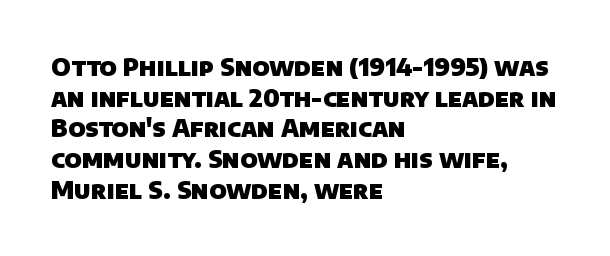
Line starts are locked; line ends wander. Underlining? Definitely not there. Is there much room between lines? A standard amount, neither cramped nor airy. You'd pick this weight for a headline — it's a proper bold.
